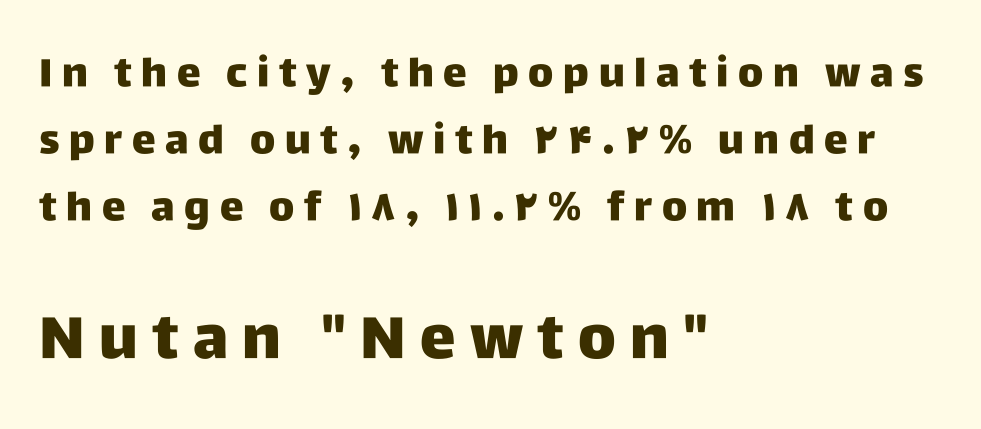
The image shows 60 px sans-serif type, upright; set left-aligned, normal line spacing (1.67x), unusually wide letter spacing (+0.24 em), not underlined; the second (bottom) block is 1.5x larger; low stroke contrast and a large x-height.
